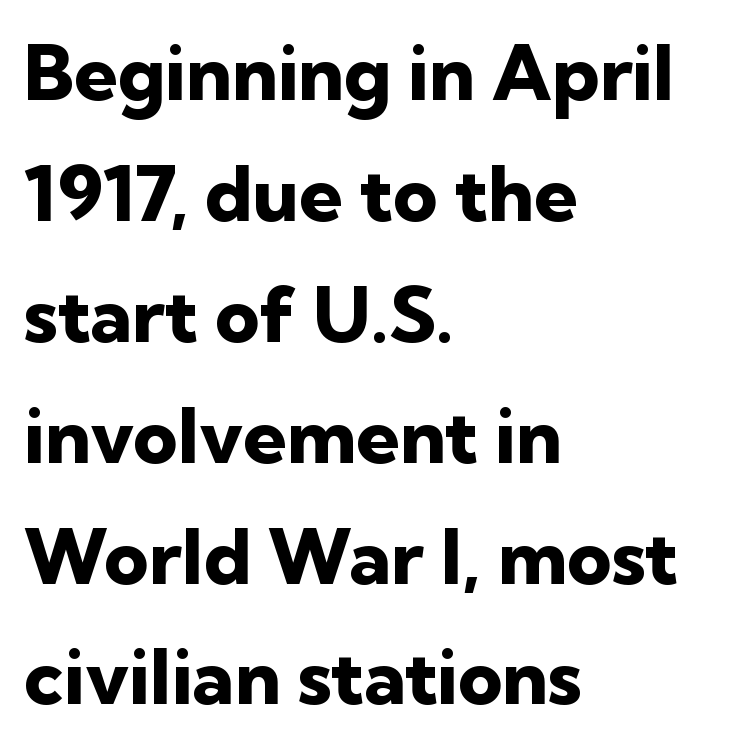
Q: Is the text bold? A: Yes.
Q: Is the text italic (slanted)? A: No, it is upright.
Q: Is the typeface a serif or a sans-serif typeface? A: Sans-serif.
Q: Is the text underlined? A: No.
Q: How is the paragraph aligned? A: Left-aligned.
Q: Is the spacing between letters normal or unusually wide? A: Normal.
Q: Is the spacing between lines tight, normal or loose? A: Normal.
Q: Width (condensed, normal, or wide)? A: Normal.
Q: Stroke contrast? A: Low.
Q: x-height? A: Medium.
Q: Monospaced? A: No.
